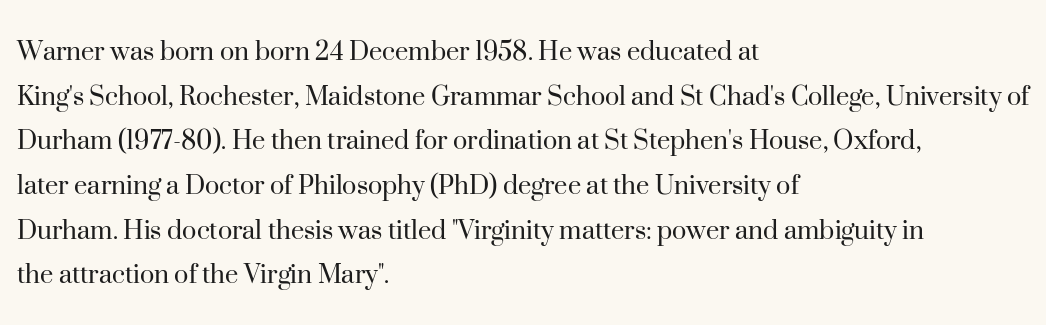
Words appear dense and cohesive because spacing is normal. Weight class: somewhere from thin through regular. Leading matches the norm, producing a regular column. Typeset ragged right — the left edge is the straight one. Underlining? Definitely not there.
